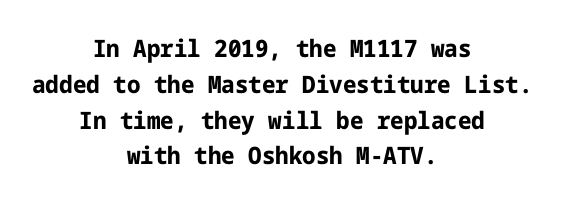
The image shows 24 px bold type, upright; set centered, normal line spacing (1.49x), normal letter spacing, not underlined.
